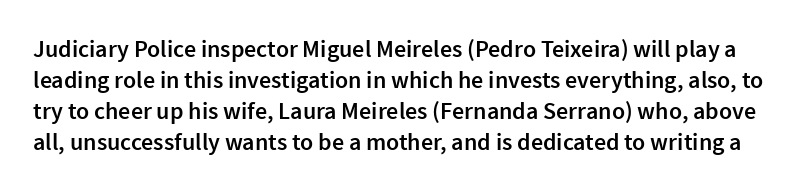
The image shows 24 px text type, upright; set normal line spacing (1.29x), normal letter spacing, not underlined.
